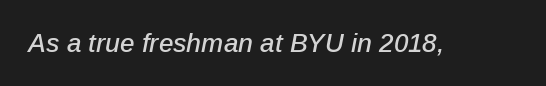
{"italic": "yes", "lean": "right", "slant_degrees": 12, "underline": "no", "letter_spacing": "normal", "letter_spacing_em": 0.0, "glyph_px": 26}
